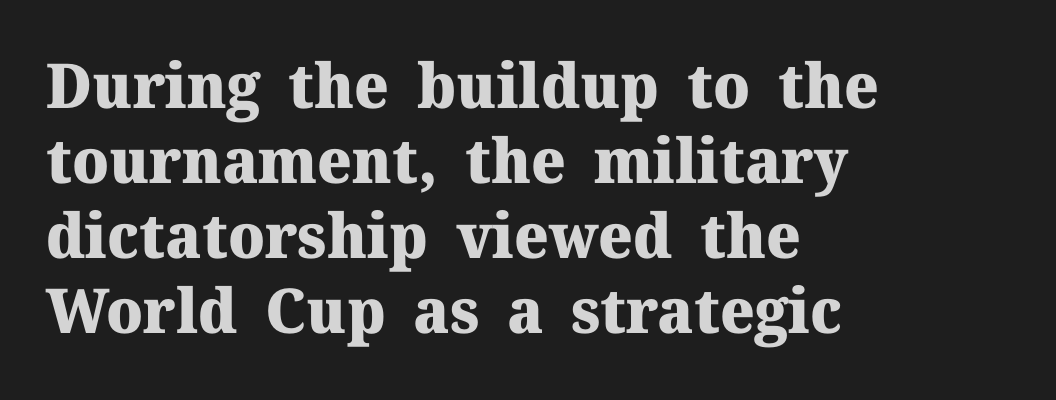
The characters display serif detailing at their extremities. These lines keep a tight, regular rhythm from letter to letter. Bold? Absolutely — the strokes are thick and heavy. Plain, unruled lines of type. The passage shown is typed in a proportional face where columns would drift. You can tell it's not italic because the verticals are truly vertical.
